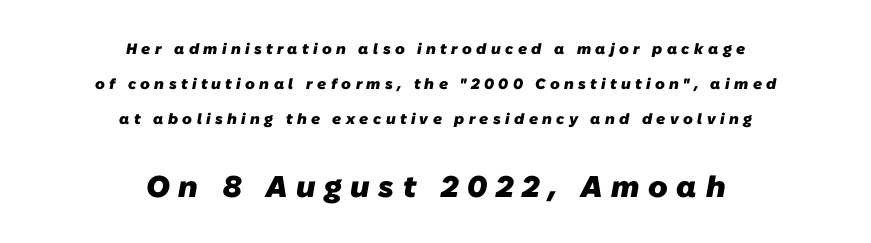
{"serif": "no", "bold": "yes", "weight": "heavy", "width": "normal", "stroke_contrast": "low", "x_height": "medium", "monospaced": "no", "underline": "no", "align": "center", "line_spacing": "loose", "line_spacing_ratio": 2.35, "letter_spacing": "wide", "letter_spacing_em": 0.29, "larger_block": "second", "size_ratio": 2.0, "glyph_px": 30}
